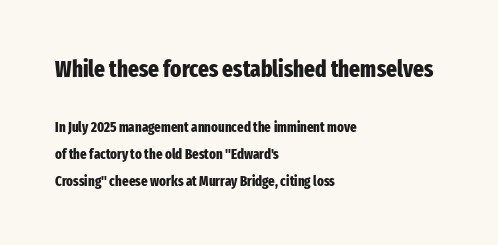
Check the space under the baseline: it is left empty. Tracking here is standard; glyphs follow each other at the usual distance. Line spacing here is loose. Summary of weight: heavy, a full bold. Between these two stacked blocks, the higher one wins on size. Leftover space on each line is placed entirely after the last word.
